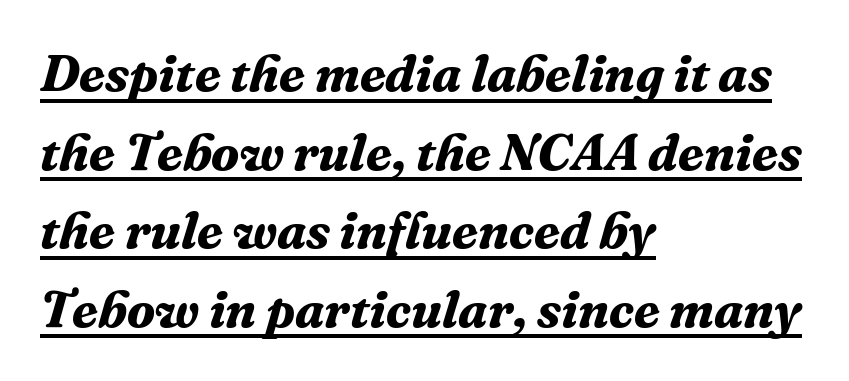
In terms of weight, the rendering is a true, heavy bold. Here the designer chose a conventional face with non-uniform glyph widths. A typesetter would mark this as italic. The specimen includes a rule beneath the text block's lines. Reading down the column, the eye jumps a familiar distance to each next line.
